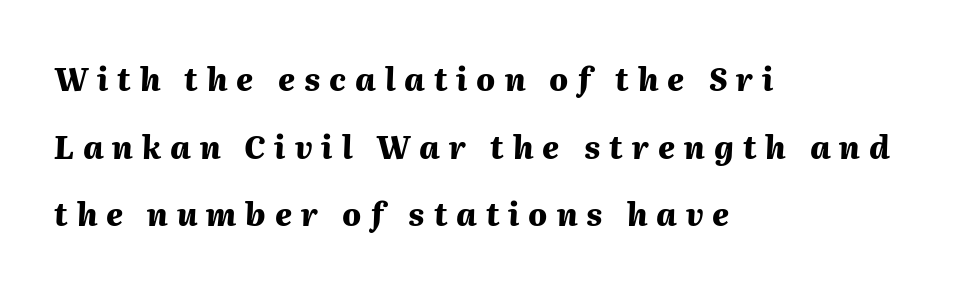
This rendering features lettering with no underline. The letterforms stand isolated, each surrounded by extra space. Italic: yes, the glyphs are oblique. How heavy is the stroke? Heavy — this is a bold. This sample has the flowing, uneven cadence of proportional lettering. Every row of glyphs begins at an identical x-position on the left.
